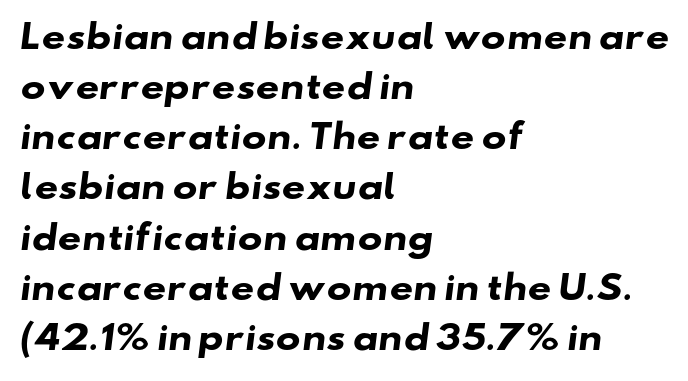
{"serif": "no", "bold": "yes", "weight": "heavy", "width": "wide", "stroke_contrast": "low", "x_height": "small", "monospaced": "no", "underline": "no", "align": "left", "line_spacing": "normal", "line_spacing_ratio": 1.52, "letter_spacing": "normal", "letter_spacing_em": 0.0, "glyph_px": 33}
